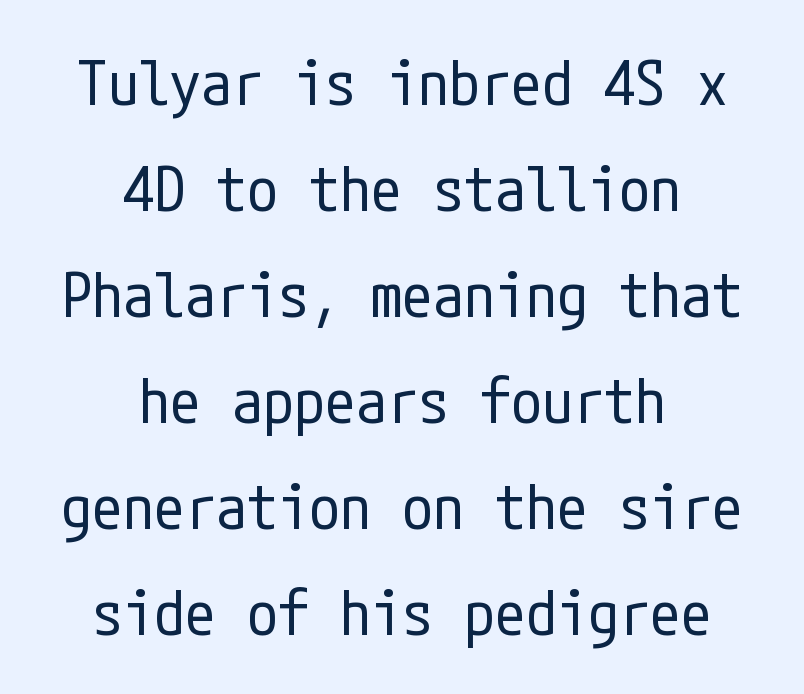
{"serif": "no", "italic": "no", "bold": "no", "weight": "regular", "width": "condensed", "stroke_contrast": "low", "x_height": "medium", "underline": "no", "align": "center", "line_spacing_ratio": 1.71, "letter_spacing": "normal", "letter_spacing_em": 0.0, "glyph_px": 62}
